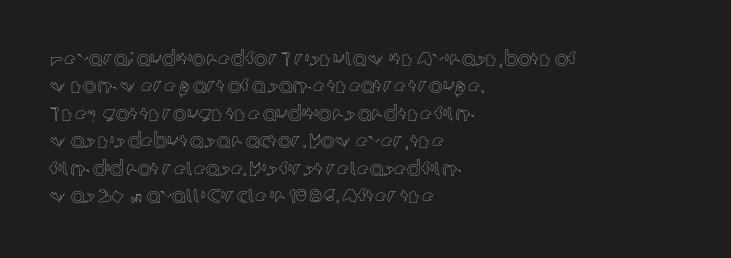
{"italic": "no", "underline": "no", "align": "left", "line_spacing": "normal", "line_spacing_ratio": 1.37, "letter_spacing": "normal", "letter_spacing_em": 0.0, "glyph_px": 20}
